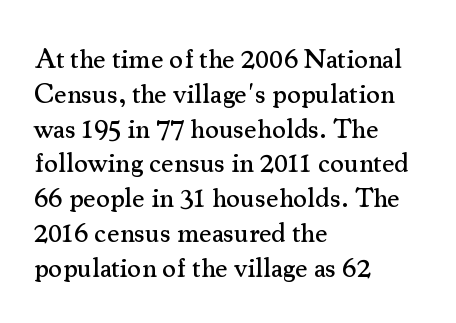
Students, observe: this is what conventionally led text looks like. This sample uses plain, unmodified letter spacing. Nobody drew a line under any word here. The typesetter chose a ragged-right arrangement here. Style check: upright.
